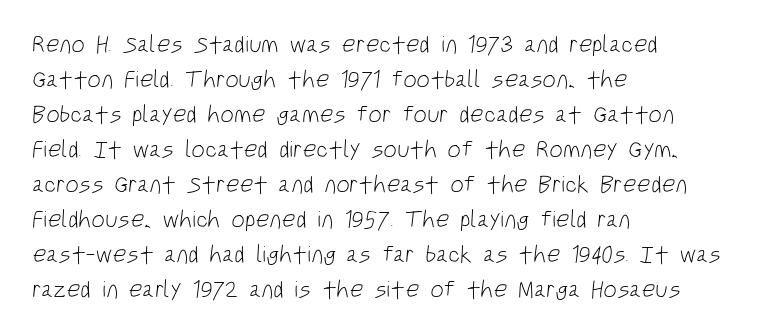
The image shows 24 px text type; set left-aligned, normal line spacing (1.46x), normal letter spacing, not underlined.
